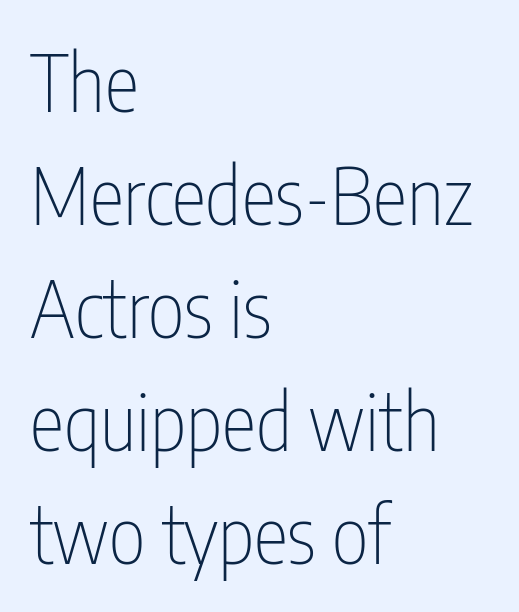
The image shows 79 px thin, condensed sans-serif type, upright; set left-aligned, normal line spacing (1.43x), normal letter spacing, not underlined; low stroke contrast and a medium x-height.
